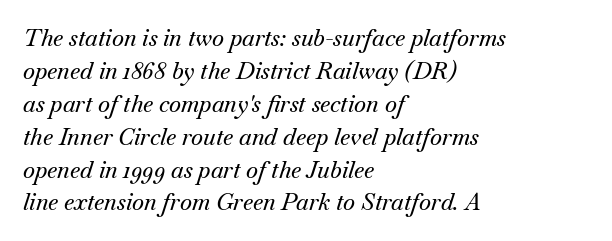
Every character sits at an angle, as italics do. Is there much room between lines? A standard amount, neither cramped nor airy. Compared with a centered layout, this one pins lines to the left instead. This rendering features lettering with no underline. No extra tracking has been applied to these lines.
